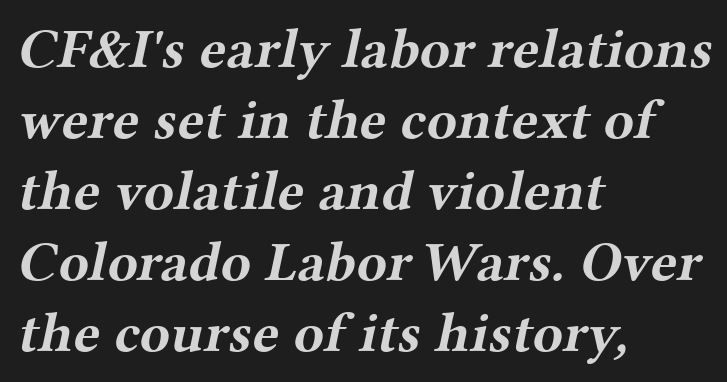
Q: Is the text bold? A: Yes.
Q: Is the typeface a serif or a sans-serif typeface? A: Serif.
Q: Is the text underlined? A: No.
Q: How is the paragraph aligned? A: Left-aligned.
Q: Is the spacing between letters normal or unusually wide? A: Normal.
Q: Is the spacing between lines tight, normal or loose? A: Normal.
Q: Width (condensed, normal, or wide)? A: Wide.
Q: Stroke contrast? A: Medium.
Q: x-height? A: Medium.
Q: Monospaced? A: No.
